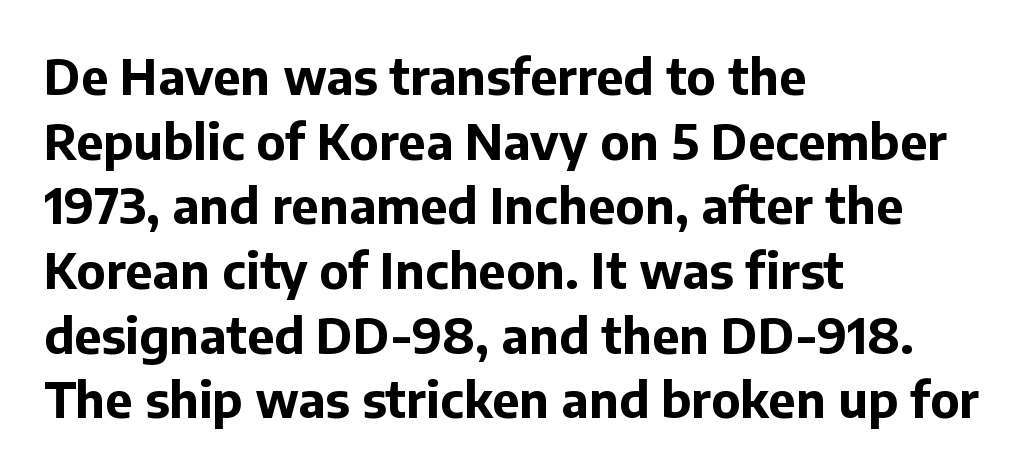
The image shows 49 px bold sans-serif type, upright; set left-aligned, normal line spacing (1.32x), normal letter spacing, not underlined; low stroke contrast and a medium x-height.
